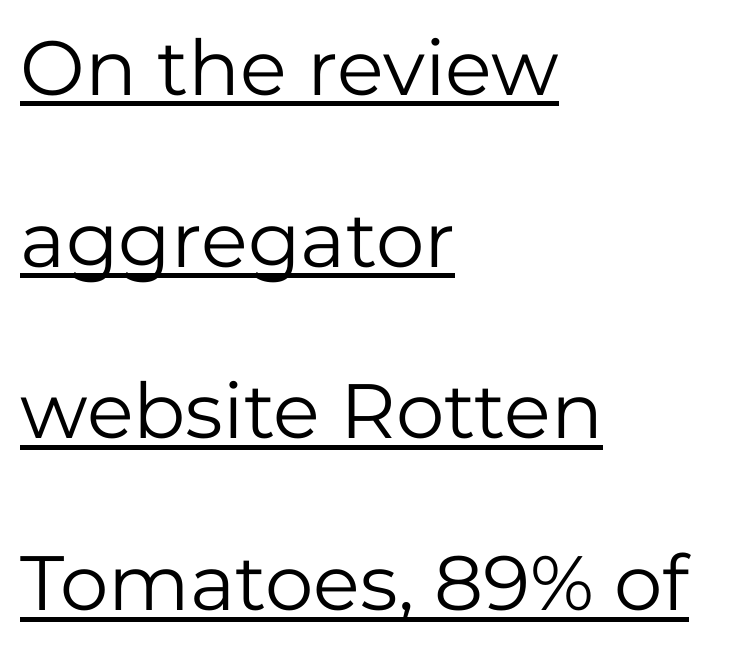
The image shows 77 px regular-weight sans-serif type, upright; set left-aligned, loose line spacing (2.23x), normal letter spacing, underlined; low stroke contrast and a medium x-height.
